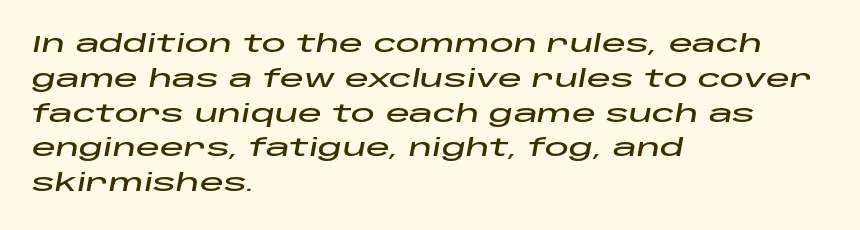
The image shows 24 px text type, italic (leaning right); set left-aligned, normal line spacing (1.45x), normal letter spacing, not underlined.
